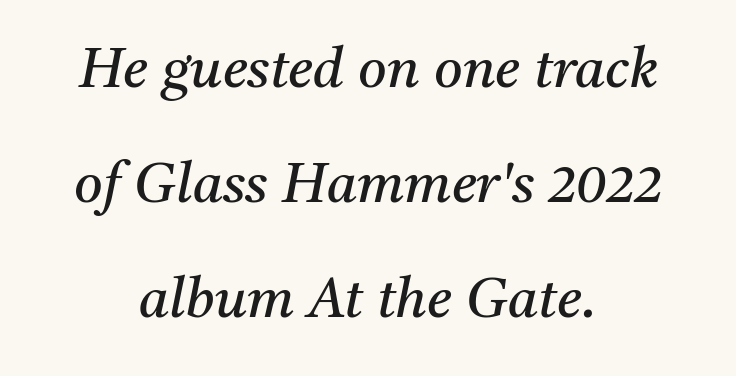
The image shows 55 px regular-weight serif type, italic (leaning right); set centered, loose line spacing (2.09x), normal letter spacing, not underlined; medium stroke contrast and a medium x-height.
